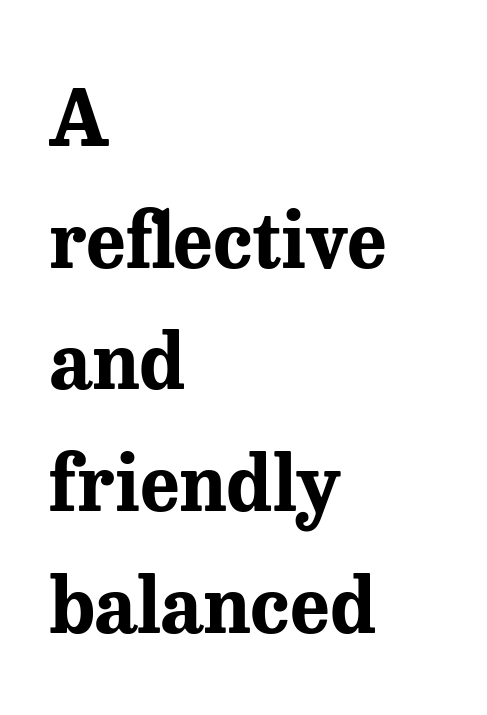
Q: Is the text bold? A: Yes.
Q: Is the text italic (slanted)? A: No, it is upright.
Q: Is the typeface a serif or a sans-serif typeface? A: Serif.
Q: Is the text underlined? A: No.
Q: How is the paragraph aligned? A: Left-aligned.
Q: Is the spacing between letters normal or unusually wide? A: Normal.
Q: Is the spacing between lines tight, normal or loose? A: Normal.
Q: Width (condensed, normal, or wide)? A: Normal.
Q: Stroke contrast? A: Medium.
Q: x-height? A: Medium.
Q: Monospaced? A: No.
